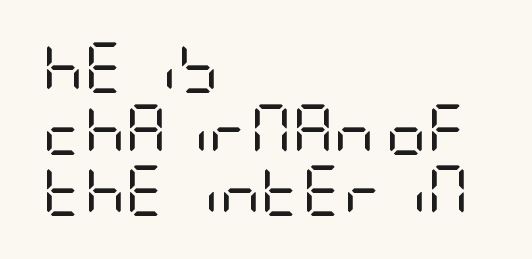
The image shows 51 px regular-weight, condensed sans-serif type, upright; set left-aligned, line spacing 1.21x, normal letter spacing, not underlined; low stroke contrast and a large x-height.
